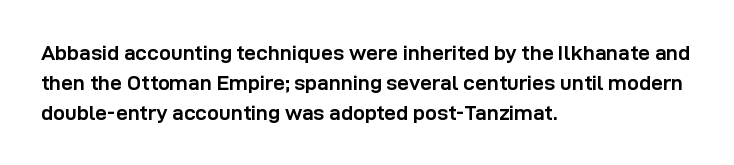
A bare baseline throughout the passage. Heavy-handed strokes throughout: this text is bold. Style check: upright. The setting favours the left margin, as ordinary paragraphs usually do. How are the letters spaced? Ordinarily, with no added tracking.
